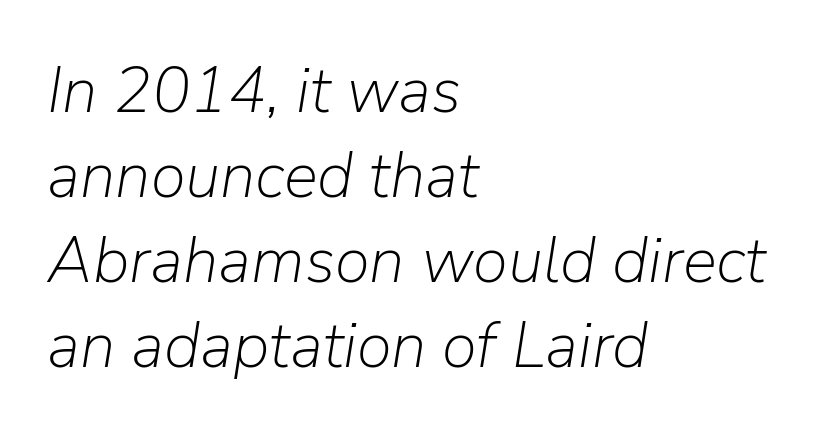
Baseline-to-baseline distance is the conventional proportion of letter height. The strokes are not fattened; the text isn't bold. The passage is arranged the way most books set body copy — flush left. Check the space under the baseline: it is left empty.
